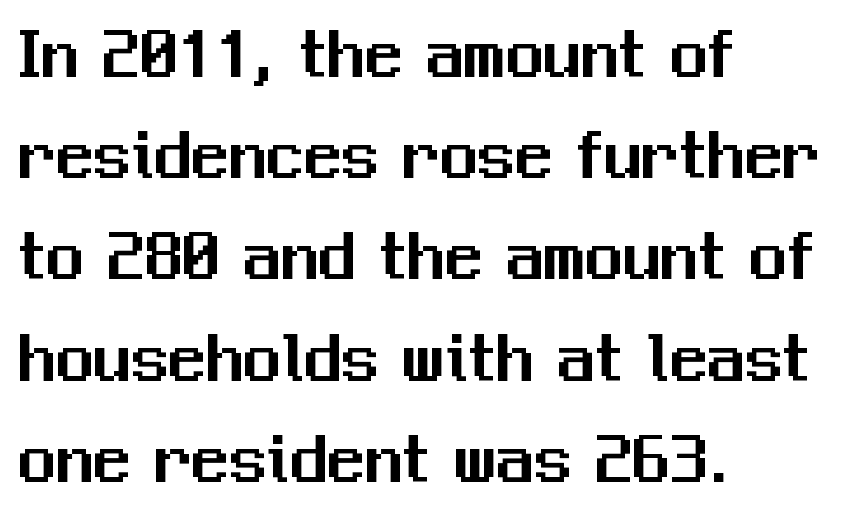
{"serif": "no", "italic": "no", "width": "normal", "stroke_contrast": "medium", "x_height": "medium", "monospaced": "no", "underline": "no", "align": "left", "line_spacing": "normal", "line_spacing_ratio": 1.35, "letter_spacing": "normal", "letter_spacing_em": 0.0, "glyph_px": 75}
